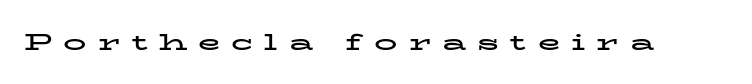
Q: Is the text bold? A: Yes.
Q: Is the text italic (slanted)? A: No, it is upright.
Q: Is the text underlined? A: No.
Q: Is the spacing between letters normal or unusually wide? A: Unusually wide.
